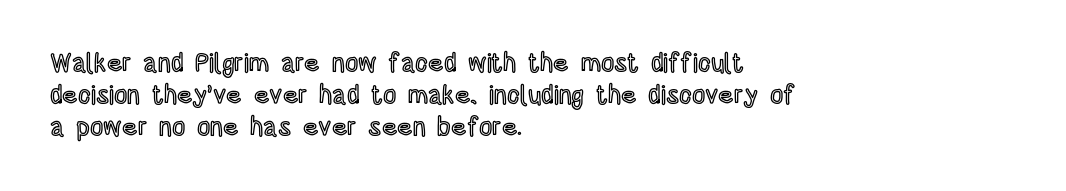
The image shows 26 px text type, upright; set left-aligned, line spacing 1.23x, normal letter spacing, not underlined.
